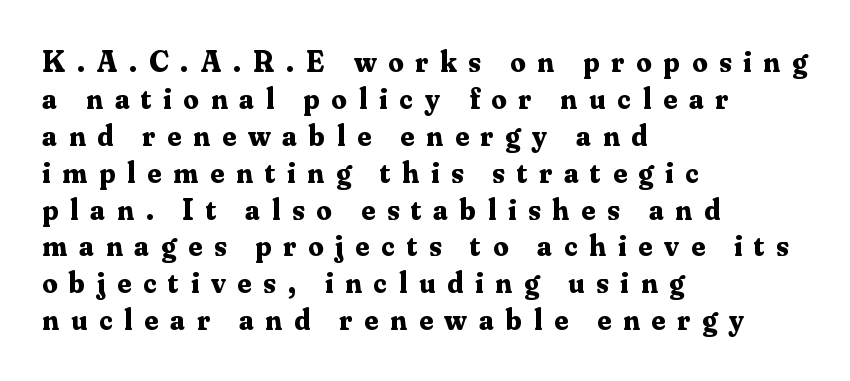
This sample has the flowing, uneven cadence of proportional lettering. A clean baseline with only descenders dipping below it. The line texture is sparse and dotted thanks to wide tracking. Letterform terminals end in serifs throughout the passage. The passage shown is emphatically bold.
